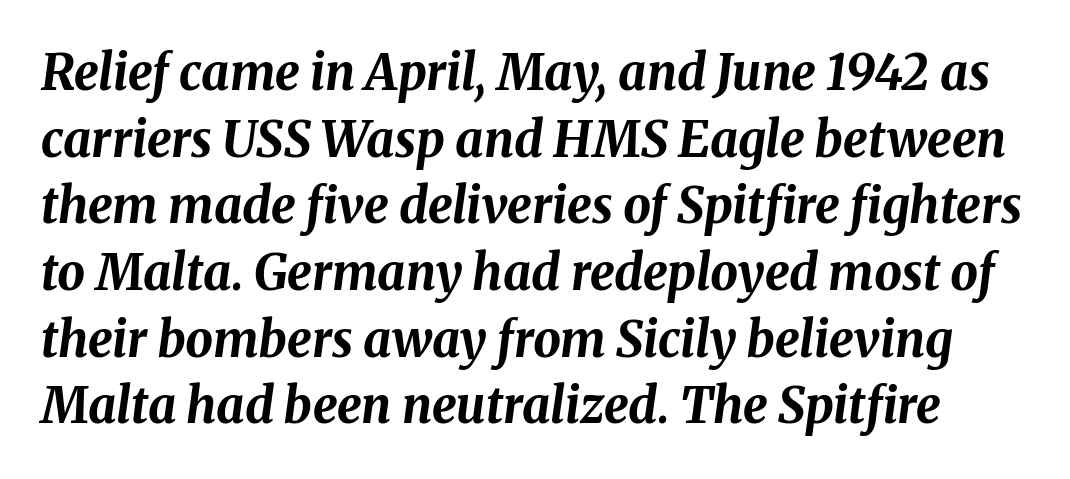
The image shows 49 px bold type, italic (leaning right); set normal line spacing (1.36x), normal letter spacing, not underlined; medium stroke contrast and a medium x-height.
